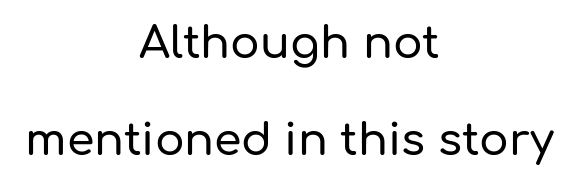
The image shows 44 px sans-serif type, upright; set centered, loose line spacing (2.2x), normal letter spacing, not underlined; low stroke contrast and a medium x-height.
